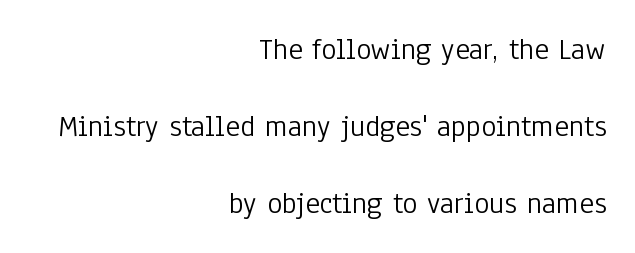
The image shows 31 px light, condensed sans-serif type, upright; set right-aligned, loose line spacing (2.48x), normal letter spacing, not underlined; low stroke contrast and a medium x-height.
